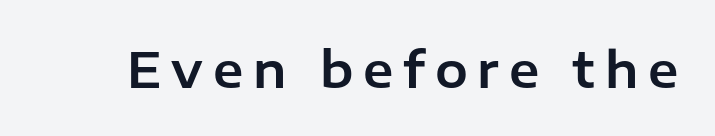
Q: Is the text italic (slanted)? A: No, it is upright.
Q: Is the typeface a serif or a sans-serif typeface? A: Sans-serif.
Q: Is the text underlined? A: No.
Q: Is the spacing between letters normal or unusually wide? A: Unusually wide.
Q: Width (condensed, normal, or wide)? A: Normal.
Q: Stroke contrast? A: Low.
Q: x-height? A: Medium.
Q: Monospaced? A: No.
